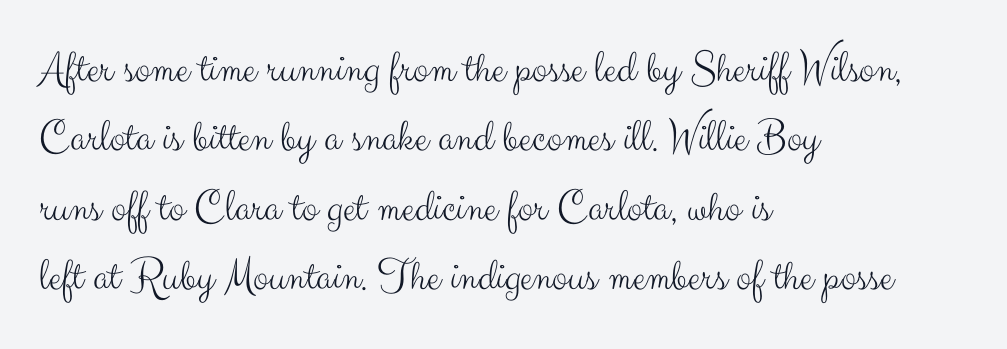
{"serif": "no", "bold": "no", "weight": "light", "width": "normal", "stroke_contrast": "medium", "x_height": "small", "monospaced": "no", "underline": "no", "align": "left", "line_spacing": "normal", "line_spacing_ratio": 1.51, "letter_spacing": "normal", "letter_spacing_em": 0.0, "glyph_px": 46}
